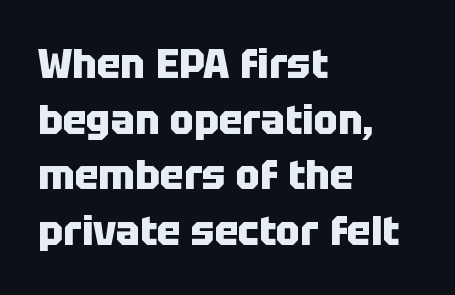
The image shows 40 px heavy sans-serif type, upright; set left-aligned, normal line spacing (1.39x), normal letter spacing, not underlined; low stroke contrast and a large x-height.
